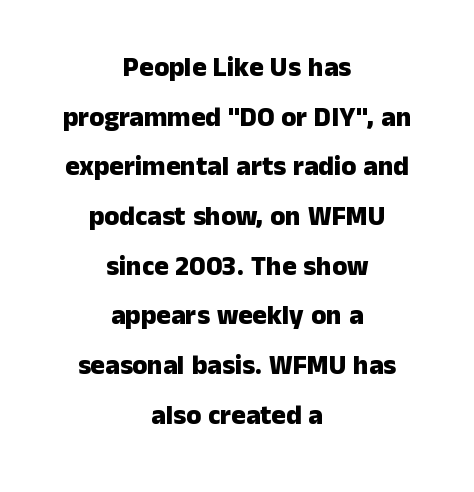
Strokes here are thick enough to call this a true bold. The letters stand upright; this is a roman face. Tracking value appears to be zero — textbook default spacing. A bare baseline throughout the passage.
